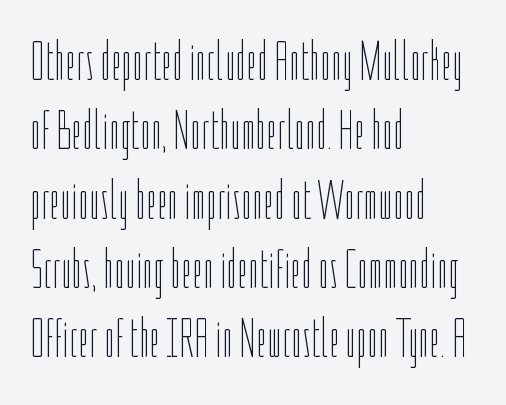
Q: Is the text bold? A: No.
Q: Is the text italic (slanted)? A: No, it is upright.
Q: Is the text underlined? A: No.
Q: How is the paragraph aligned? A: Left-aligned.
Q: Is the spacing between letters normal or unusually wide? A: Normal.
Q: Is the spacing between lines tight, normal or loose? A: Normal.
Q: Width (condensed, normal, or wide)? A: Condensed.
Q: Stroke contrast? A: Low.
Q: x-height? A: Medium.
Q: Monospaced? A: No.
